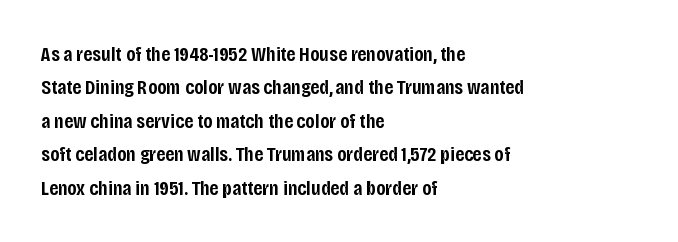
The image shows 21 px text type, upright; set left-aligned, normal line spacing (1.59x), normal letter spacing, not underlined.
